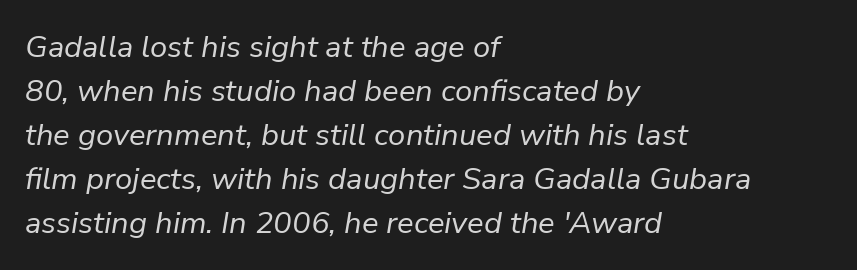
The image shows 31 px regular-weight type, italic (leaning right); set left-aligned, normal line spacing (1.42x), normal letter spacing, not underlined; low stroke contrast and a medium x-height.
